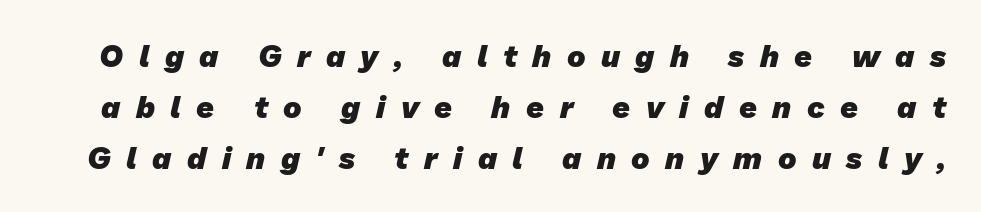
{"serif": "no", "bold": "yes", "weight": "heavy", "width": "normal", "stroke_contrast": "low", "x_height": "medium", "monospaced": "no", "underline": "no", "line_spacing": "normal", "line_spacing_ratio": 1.65, "letter_spacing": "wide", "letter_spacing_em": 0.5, "glyph_px": 31}
